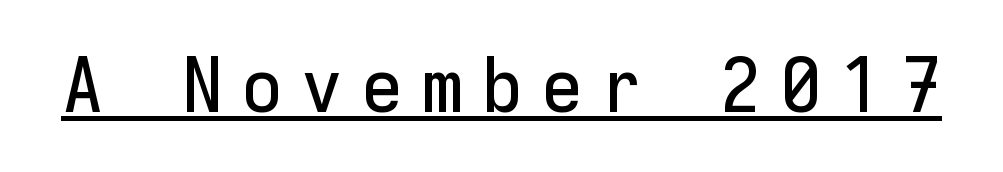
{"serif": "no", "italic": "no", "width": "normal", "stroke_contrast": "low", "x_height": "medium", "monospaced": "yes", "underline": "yes", "letter_spacing": "wide", "letter_spacing_em": 0.24, "glyph_px": 76}
